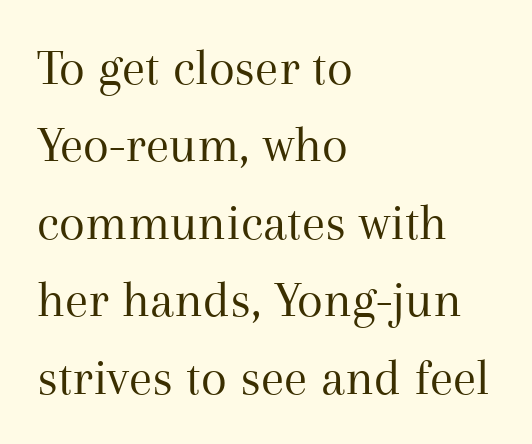
{"serif": "yes", "italic": "no", "bold": "no", "weight": "regular", "width": "normal", "stroke_contrast": "medium", "x_height": "medium", "monospaced": "no", "underline": "no", "align": "left", "line_spacing": "normal", "line_spacing_ratio": 1.46, "letter_spacing": "normal", "letter_spacing_em": 0.0, "glyph_px": 53}
